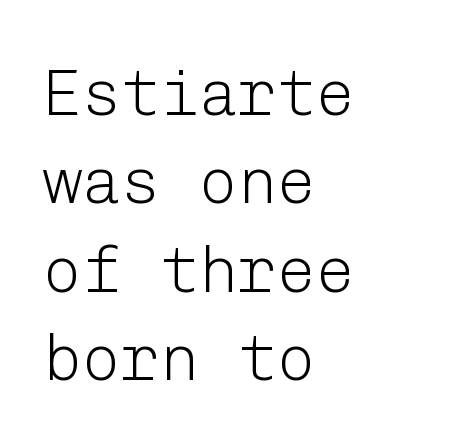
{"serif": "no", "italic": "no", "bold": "no", "weight": "light", "width": "normal", "stroke_contrast": "low", "x_height": "medium", "underline": "no", "align": "left", "line_spacing": "normal", "line_spacing_ratio": 1.36, "letter_spacing": "normal", "letter_spacing_em": 0.0, "glyph_px": 65}
